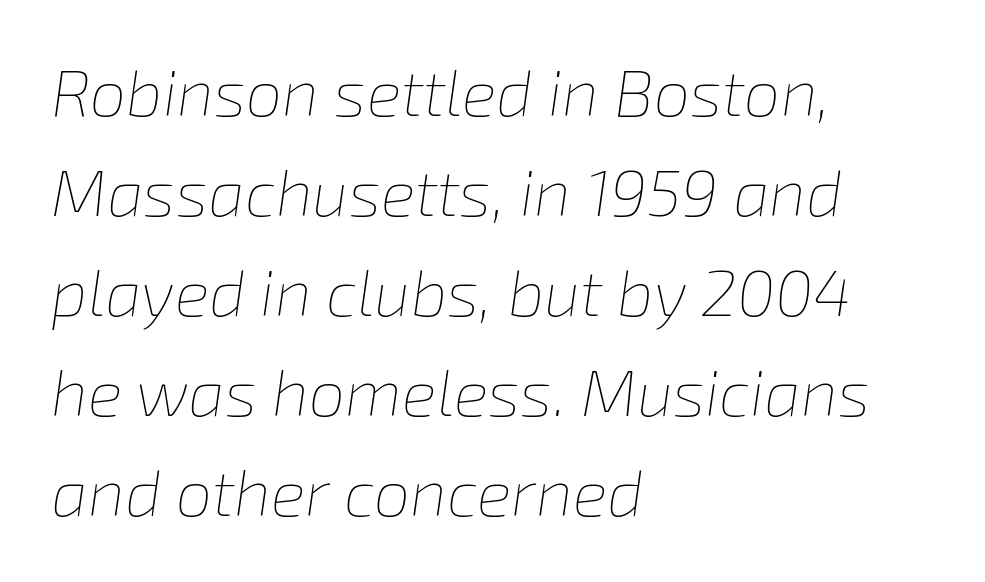
Summary of vertical rhythm: regular, with standard interline spacing. The line texture is even and compact thanks to regular tracking. On a weight scale, this lands at 450 or below. Descenders are the only things crossing below the line. The face used here is proportionally spaced, like ordinary book or web type. Rendered with sloped, italic letterforms.
